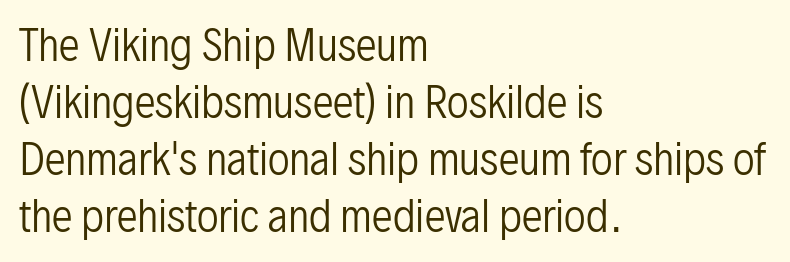
The image shows 42 px regular-weight, condensed sans-serif type, upright; set left-aligned, normal line spacing (1.36x), normal letter spacing, not underlined; low stroke contrast and a medium x-height.
